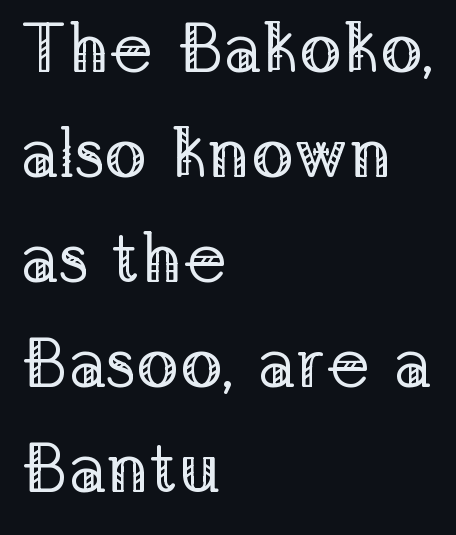
The paragraph has a hard left edge and a soft right edge. Baseline-to-baseline distance is the conventional proportion of letter height. Heaviness? Minimal to ordinary, like unemphasized prose. What kind of face is this? One with serifs. The gap between lines stays unmarked.
